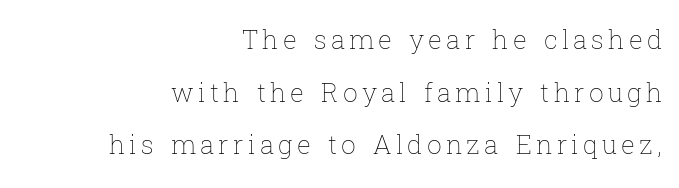
The image shows 26 px text type, upright; set right-aligned, loose line spacing (2.02x), not underlined.
